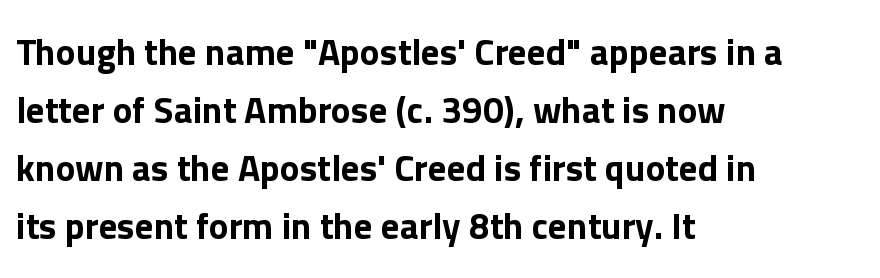
{"serif": "no", "italic": "no", "width": "normal", "stroke_contrast": "low", "x_height": "medium", "monospaced": "no", "underline": "no", "align": "left", "line_spacing": "normal", "line_spacing_ratio": 1.57, "letter_spacing": "normal", "letter_spacing_em": 0.0, "glyph_px": 37}
